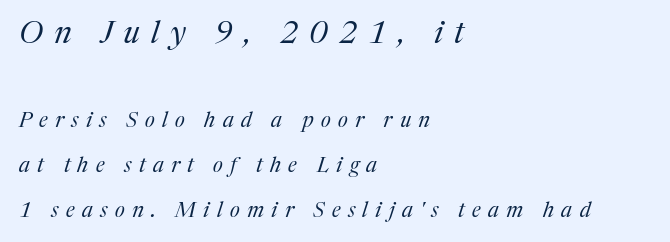
{"serif": "yes", "italic": "yes", "lean": "right", "slant_degrees": 17, "bold": "no", "weight": "regular", "width": "normal", "stroke_contrast": "medium", "x_height": "medium", "monospaced": "no", "underline": "no", "align": "left", "line_spacing": "loose", "line_spacing_ratio": 2.14, "letter_spacing": "wide", "letter_spacing_em": 0.35, "larger_block": "first", "size_ratio": 1.48, "glyph_px": 31}
